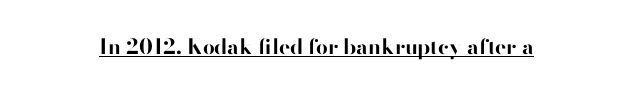
The image shows 21 px bold type, upright; set normal letter spacing, underlined.
